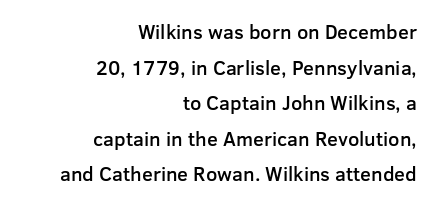
The image shows 20 px text type, upright; set right-aligned, line spacing 1.78x, normal letter spacing, not underlined.
